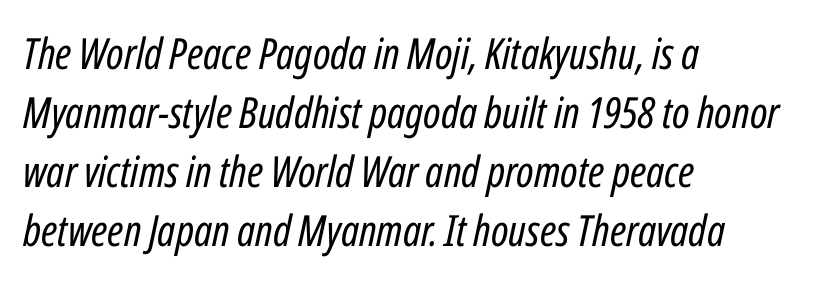
{"italic": "yes", "lean": "right", "slant_degrees": 12, "bold": "no", "weight": "regular", "width": "condensed", "stroke_contrast": "low", "x_height": "medium", "monospaced": "no", "underline": "no", "align": "left", "line_spacing": "normal", "line_spacing_ratio": 1.37, "letter_spacing": "normal", "letter_spacing_em": 0.0, "glyph_px": 43}
